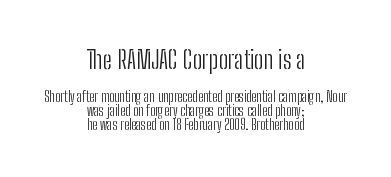
{"italic": "no", "bold": "no", "underline": "no", "align": "center", "line_spacing": "tight", "line_spacing_ratio": 0.98, "letter_spacing": "normal", "letter_spacing_em": 0.0, "larger_block": "first", "size_ratio": 1.79, "glyph_px": 25}
